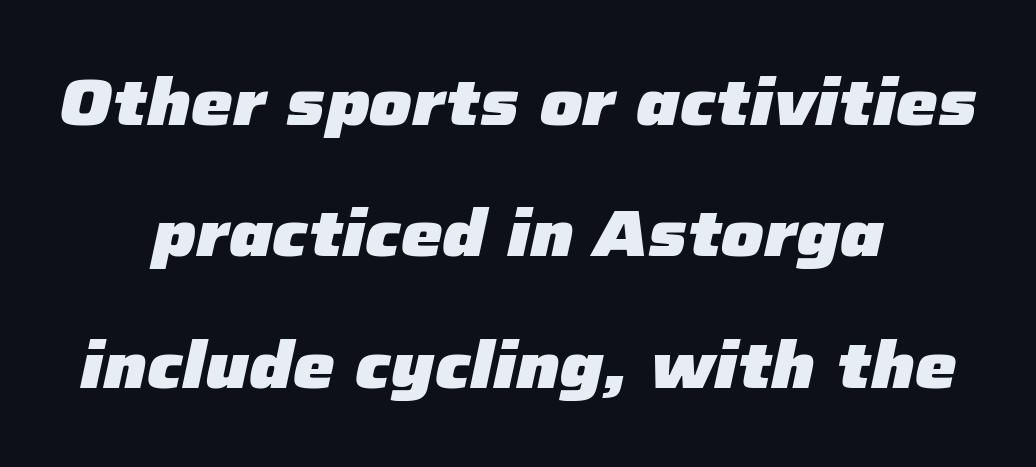
Q: Is the text bold? A: Yes.
Q: Is the text italic (slanted)? A: Yes, it leans right by about 12 degrees.
Q: Is the text underlined? A: No.
Q: How is the paragraph aligned? A: Centered.
Q: Is the spacing between letters normal or unusually wide? A: Normal.
Q: Is the spacing between lines tight, normal or loose? A: Loose.
Q: Width (condensed, normal, or wide)? A: Normal.
Q: Stroke contrast? A: Low.
Q: x-height? A: Medium.
Q: Monospaced? A: No.
